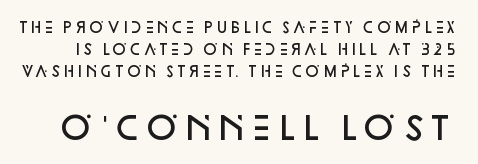
{"serif": "no", "italic": "no", "bold": "semi", "weight": "semibold", "width": "normal", "stroke_contrast": "low", "x_height": "large", "monospaced": "no", "underline": "no", "line_spacing": "normal", "line_spacing_ratio": 1.57, "letter_spacing": "normal", "letter_spacing_em": 0.0, "larger_block": "second", "size_ratio": 2.21, "glyph_px": 31}
